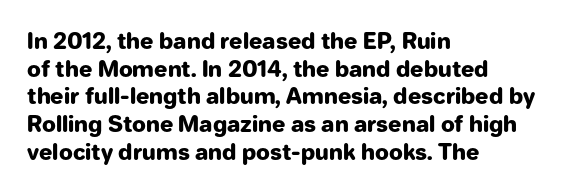
The image shows 22 px bold type, upright; set left-aligned, normal line spacing (1.26x), normal letter spacing, not underlined.
